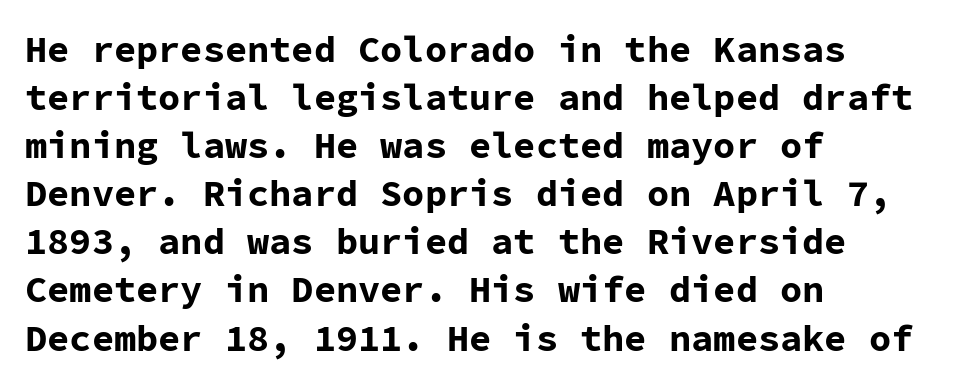
Q: Is the text bold? A: Yes.
Q: Is the text italic (slanted)? A: No, it is upright.
Q: Is the typeface a serif or a sans-serif typeface? A: Sans-serif.
Q: Is the text underlined? A: No.
Q: How is the paragraph aligned? A: Left-aligned.
Q: Is the spacing between letters normal or unusually wide? A: Normal.
Q: Is the spacing between lines tight, normal or loose? A: Normal.
Q: Width (condensed, normal, or wide)? A: Normal.
Q: Stroke contrast? A: Low.
Q: x-height? A: Medium.
Q: Monospaced? A: Yes.
